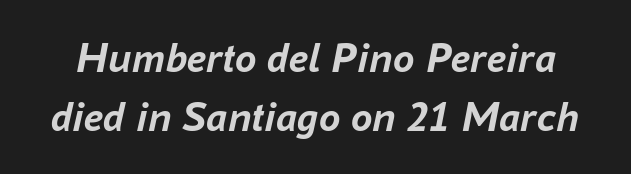
The image shows 43 px semibold type, italic (leaning right); set normal line spacing (1.37x), normal letter spacing, not underlined; low stroke contrast and a medium x-height.
